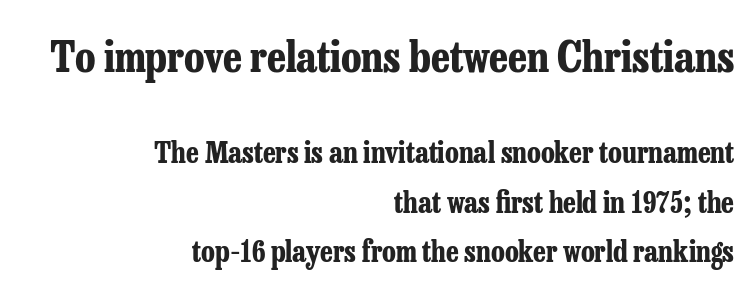
The image shows 43 px bold, condensed serif type, upright; set right-aligned, line spacing 1.71x, normal letter spacing, not underlined; the first (top) block is 1.48x larger; low stroke contrast and a medium x-height.
